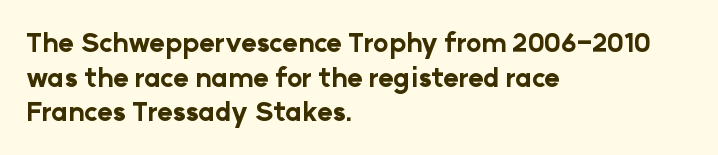
The image shows 26 px bold type, upright; set left-aligned, normal line spacing (1.33x), normal letter spacing, not underlined.
